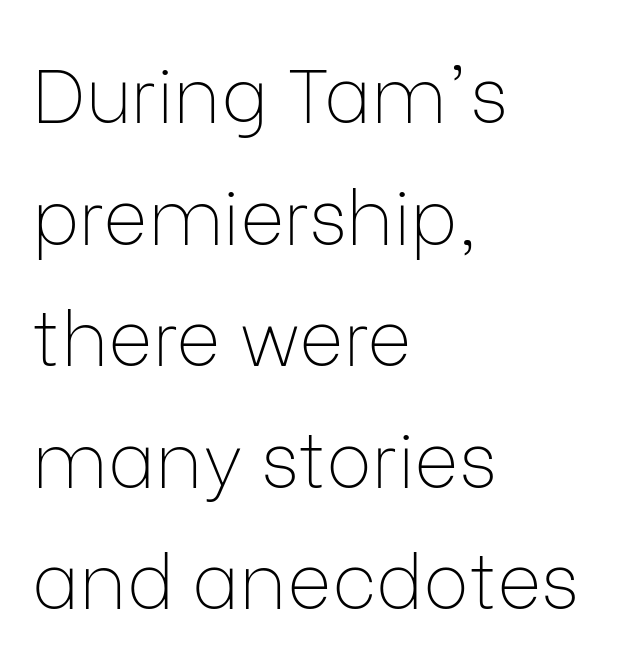
{"serif": "no", "italic": "no", "bold": "no", "weight": "thin", "width": "normal", "stroke_contrast": "low", "x_height": "medium", "monospaced": "no", "underline": "no", "align": "left", "line_spacing": "normal", "line_spacing_ratio": 1.6, "letter_spacing": "normal", "letter_spacing_em": 0.0, "glyph_px": 76}
